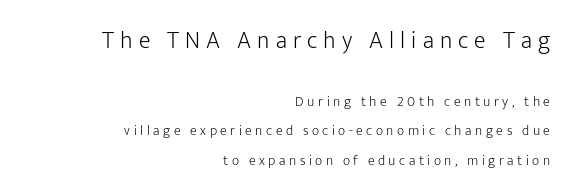
The image shows 24 px text type, upright; set right-aligned, loose line spacing (2.11x), unusually wide letter spacing (+0.25 em), not underlined; the first (top) block is 1.71x larger.
